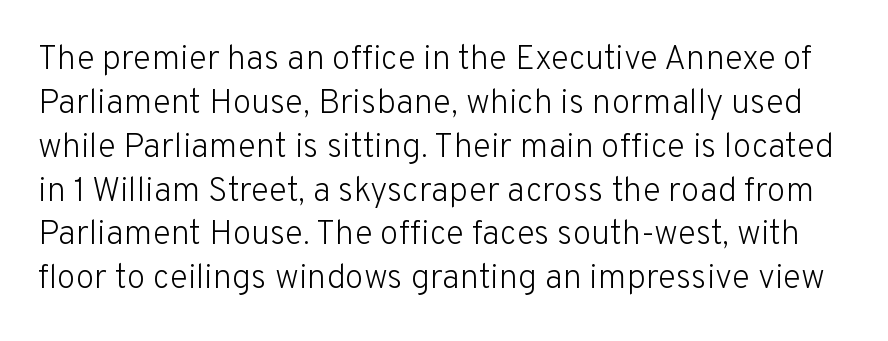
The image shows 34 px light sans-serif type, upright; set normal line spacing (1.29x), normal letter spacing, not underlined; low stroke contrast and a medium x-height.
